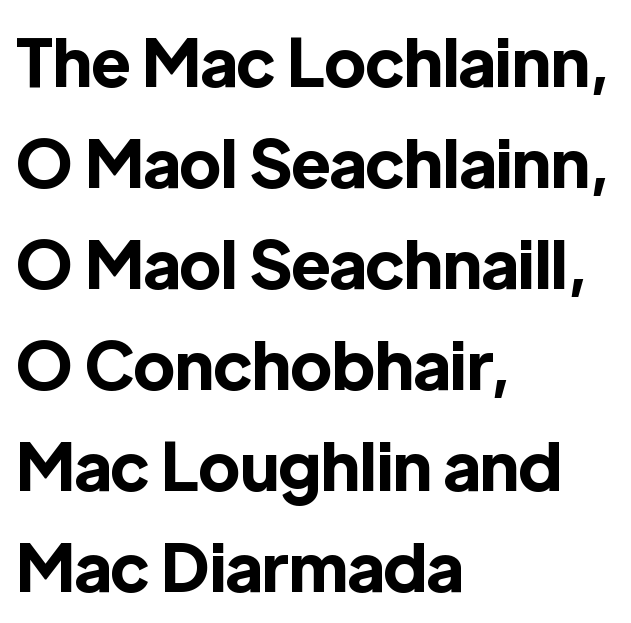
{"serif": "no", "italic": "no", "bold": "yes", "weight": "bold", "width": "normal", "x_height": "medium", "monospaced": "no", "underline": "no", "align": "left", "line_spacing": "normal", "line_spacing_ratio": 1.53, "letter_spacing": "normal", "letter_spacing_em": 0.0, "glyph_px": 66}
